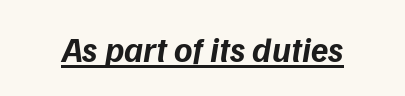
Does the type have serifs? No, each stem ends abruptly. The letterforms sit shoulder to shoulder at normal distance. Students, this is bold: see how much ink each stroke carries. A continuous stroke trails under the words, as in a hyperlink.
